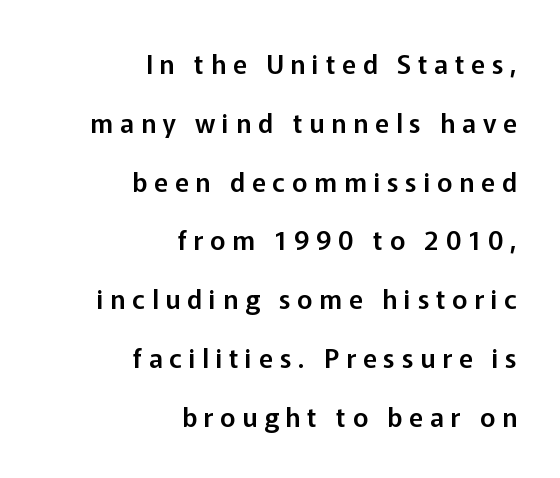
Q: Is the text italic (slanted)? A: No, it is upright.
Q: Is the text underlined? A: No.
Q: How is the paragraph aligned? A: Right-aligned.
Q: Is the spacing between letters normal or unusually wide? A: Unusually wide.
Q: Is the spacing between lines tight, normal or loose? A: Loose.
